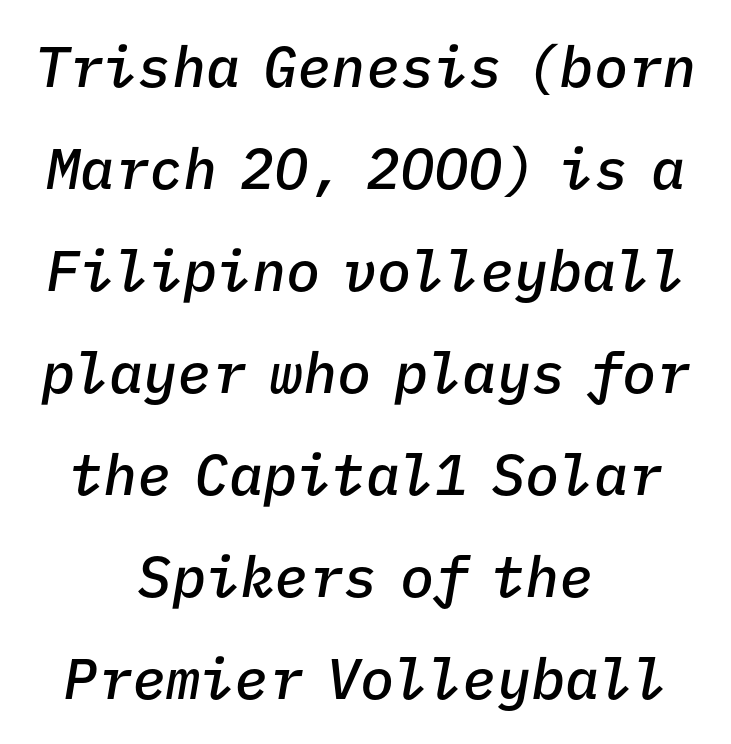
Q: Is the text bold? A: Semi-bold.
Q: Is the text italic (slanted)? A: Yes, it leans right by about 9 degrees.
Q: Is the text underlined? A: No.
Q: How is the paragraph aligned? A: Centered.
Q: Is the spacing between letters normal or unusually wide? A: Normal.
Q: Width (condensed, normal, or wide)? A: Normal.
Q: Stroke contrast? A: Low.
Q: x-height? A: Medium.
Q: Monospaced? A: Yes.
